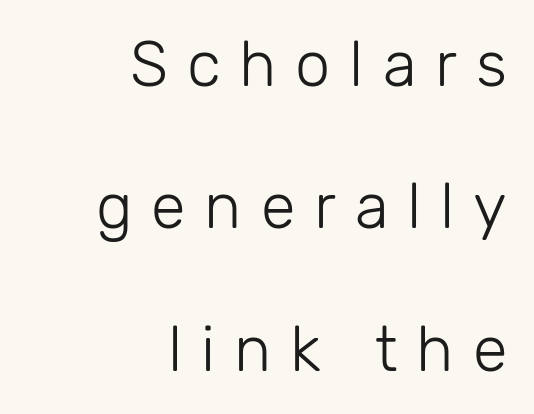
Quick note: underline off. The lines are quadded right. Stem width sits at or under what a default text font uses. The rendering shows plain stroke endings on the letterforms — a sans-serif design.
